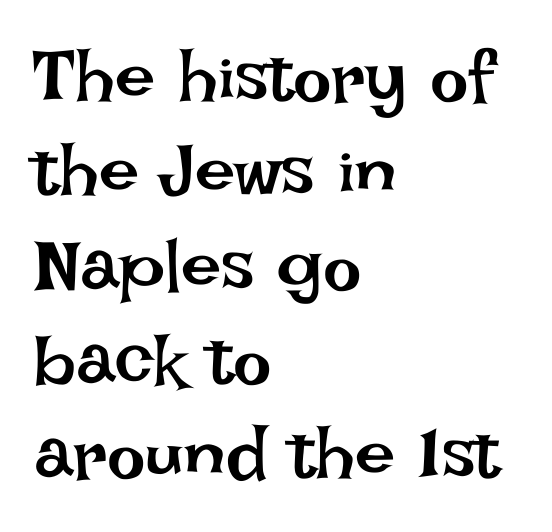
{"italic": "no", "bold": "no", "weight": "regular", "width": "normal", "stroke_contrast": "low", "x_height": "large", "monospaced": "no", "underline": "no", "align": "left", "line_spacing": "normal", "line_spacing_ratio": 1.31, "letter_spacing": "normal", "letter_spacing_em": 0.0, "glyph_px": 72}
